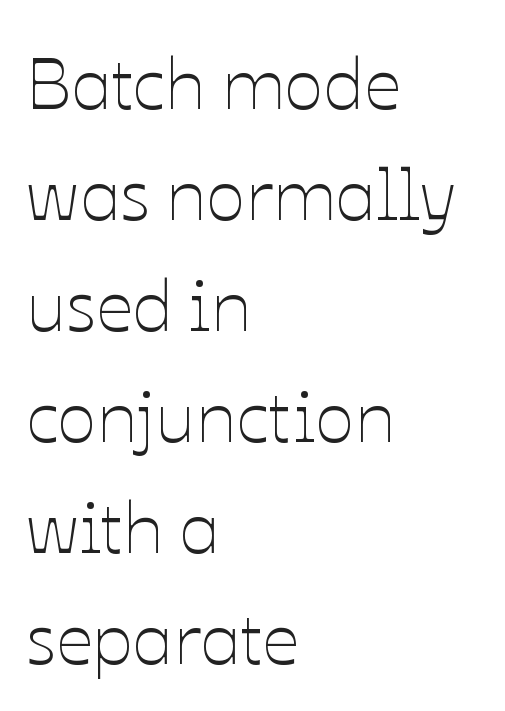
The image shows 73 px thin type, upright; set left-aligned, normal line spacing (1.52x), normal letter spacing, not underlined; low stroke contrast and a medium x-height.
